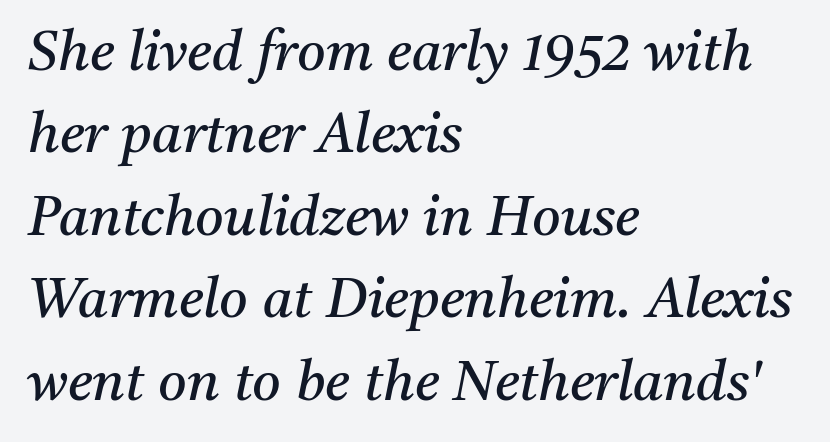
The image shows 55 px regular-weight serif type, italic (leaning right); set left-aligned, normal line spacing (1.5x), normal letter spacing, not underlined; medium stroke contrast and a medium x-height.
